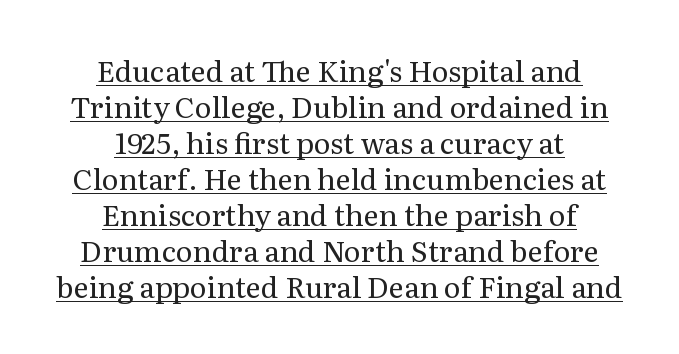
The image shows 29 px regular-weight serif type, upright; set centered, line spacing 1.24x, normal letter spacing, underlined; medium stroke contrast and a medium x-height.
